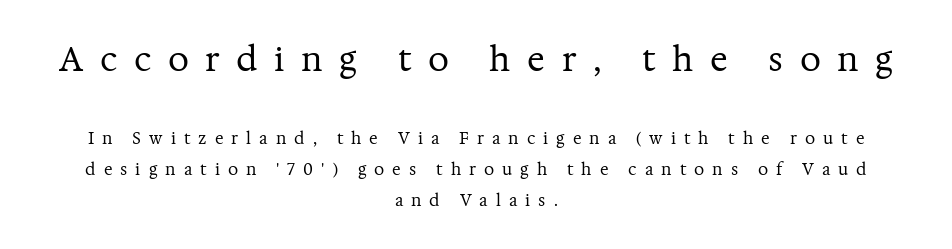
{"serif": "yes", "italic": "no", "bold": "no", "weight": "regular", "width": "normal", "stroke_contrast": "medium", "x_height": "medium", "monospaced": "no", "underline": "no", "align": "center", "line_spacing": "loose", "line_spacing_ratio": 1.94, "letter_spacing": "wide", "letter_spacing_em": 0.5, "larger_block": "first", "size_ratio": 2.06, "glyph_px": 33}
